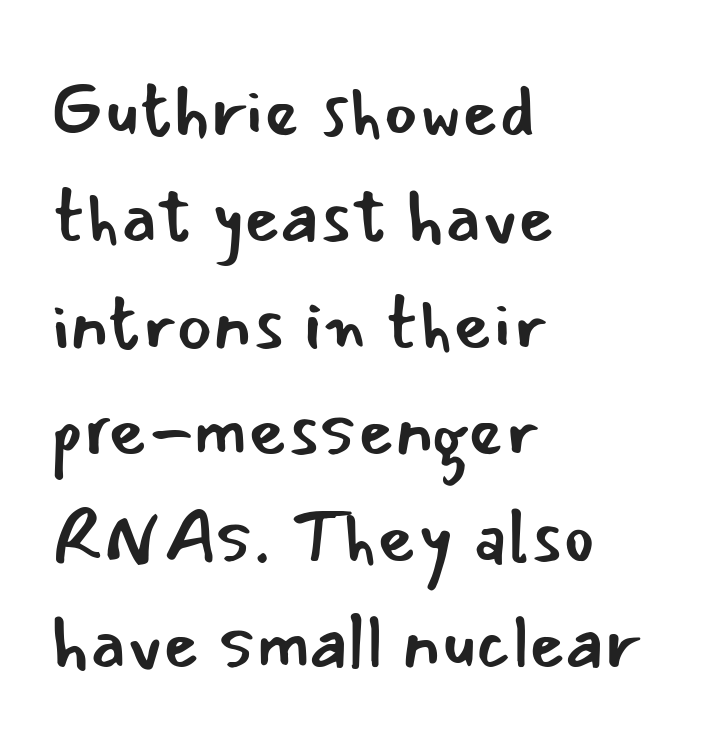
{"serif": "no", "italic": "no", "bold": "no", "weight": "regular", "width": "normal", "stroke_contrast": "low", "x_height": "small", "monospaced": "no", "underline": "no", "align": "left", "line_spacing": "normal", "line_spacing_ratio": 1.42, "letter_spacing": "normal", "letter_spacing_em": 0.0, "glyph_px": 75}
